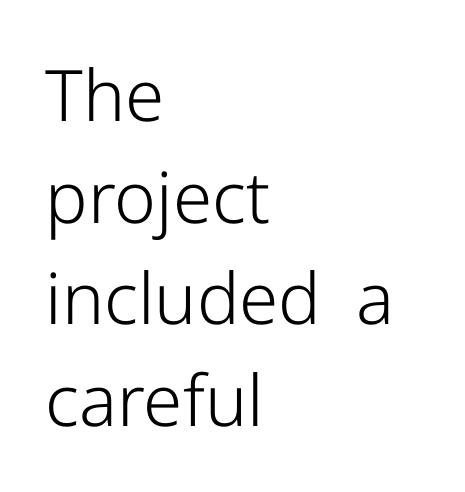
Q: Is the text bold? A: No.
Q: Is the text italic (slanted)? A: No, it is upright.
Q: Is the typeface a serif or a sans-serif typeface? A: Sans-serif.
Q: Is the text underlined? A: No.
Q: How is the paragraph aligned? A: Left-aligned.
Q: Is the spacing between letters normal or unusually wide? A: Normal.
Q: Is the spacing between lines tight, normal or loose? A: Normal.
Q: Width (condensed, normal, or wide)? A: Normal.
Q: Stroke contrast? A: Low.
Q: x-height? A: Medium.
Q: Monospaced? A: No.
